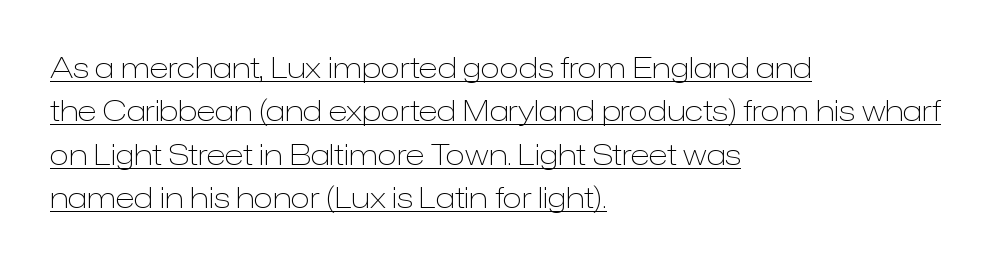
Q: Is the text bold? A: No.
Q: Is the text italic (slanted)? A: No, it is upright.
Q: Is the typeface a serif or a sans-serif typeface? A: Sans-serif.
Q: Is the text underlined? A: Yes.
Q: How is the paragraph aligned? A: Left-aligned.
Q: Is the spacing between letters normal or unusually wide? A: Normal.
Q: Is the spacing between lines tight, normal or loose? A: Normal.
Q: Width (condensed, normal, or wide)? A: Normal.
Q: Stroke contrast? A: Low.
Q: x-height? A: Medium.
Q: Monospaced? A: No.
